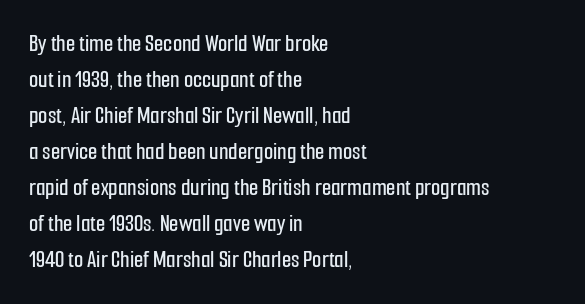
You can tell it's not italic because the verticals are truly vertical. Whoever set this chose a conventional vertical rhythm. The line texture is even and compact thanks to regular tracking. Each row of text sits above clean, open space.
